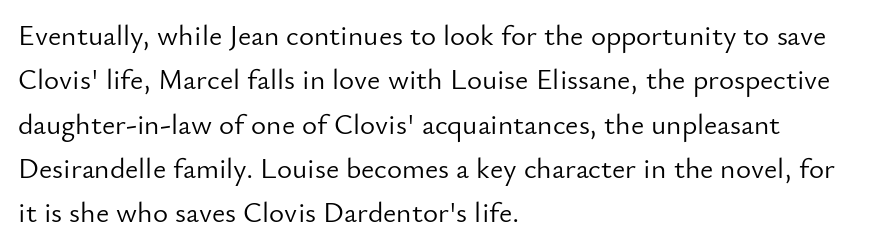
{"serif": "no", "italic": "no", "bold": "no", "weight": "light", "width": "normal", "stroke_contrast": "low", "x_height": "small", "monospaced": "no", "underline": "no", "align": "left", "line_spacing": "normal", "line_spacing_ratio": 1.53, "letter_spacing": "normal", "letter_spacing_em": 0.0, "glyph_px": 29}
